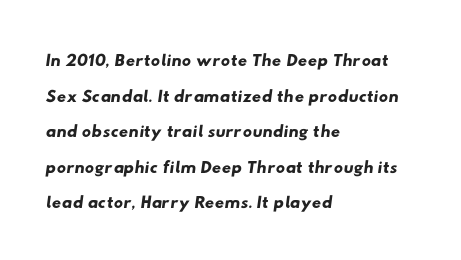
The image shows 26 px text type; set left-aligned, normal line spacing (1.37x), normal letter spacing, not underlined.
